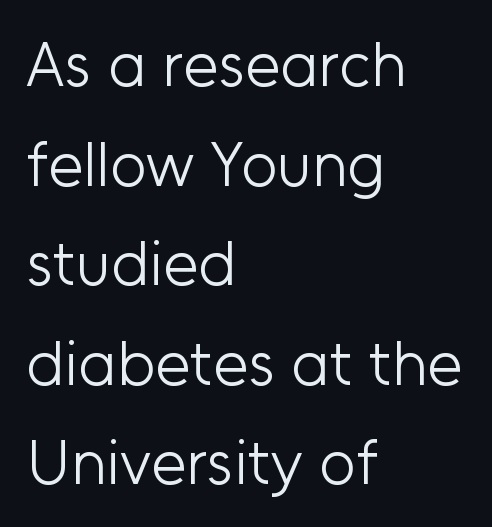
{"serif": "no", "italic": "no", "bold": "no", "weight": "light", "width": "normal", "stroke_contrast": "low", "x_height": "medium", "monospaced": "no", "underline": "no", "align": "left", "line_spacing": "normal", "line_spacing_ratio": 1.58, "letter_spacing": "normal", "letter_spacing_em": 0.0, "glyph_px": 63}
